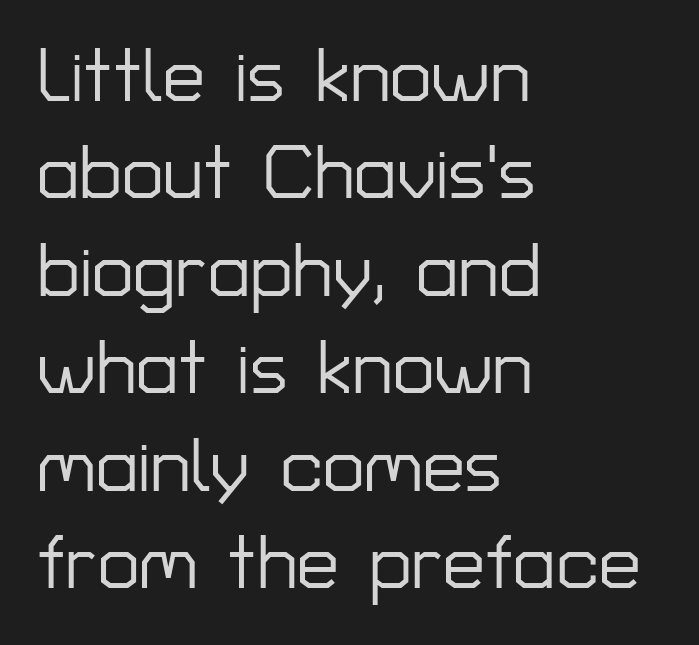
The image shows 75 px sans-serif type, upright; set left-aligned, normal line spacing (1.3x), normal letter spacing, not underlined; low stroke contrast and a medium x-height.
